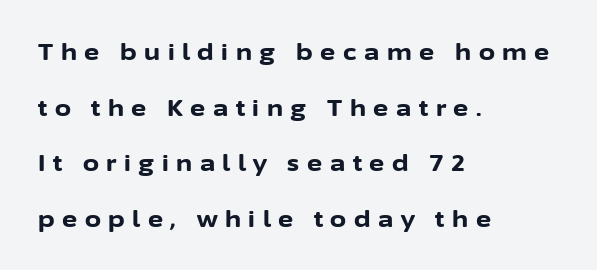
Is there any slant? The stems are plumb. You could only call the tracking loose — the letters float apart. The typesetter chose a ragged-right arrangement here. These lines stand farther apart than default settings would place them.
